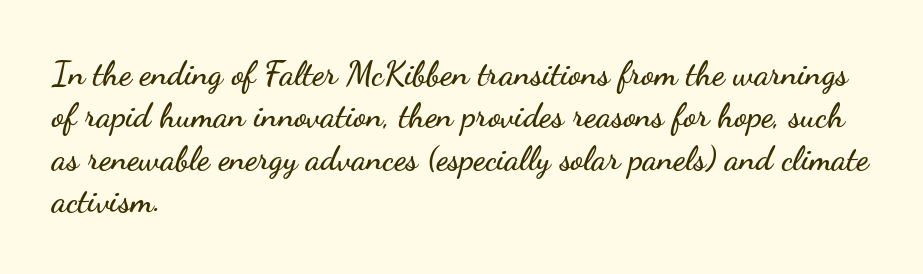
The image shows 34 px wide sans-serif type; set left-aligned, normal line spacing (1.25x), normal letter spacing, not underlined; low stroke contrast and a small x-height.
